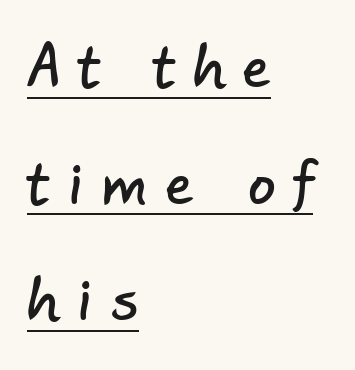
{"serif": "no", "width": "normal", "stroke_contrast": "low", "x_height": "small", "monospaced": "no", "underline": "yes", "align": "left", "line_spacing": "loose", "line_spacing_ratio": 2.12, "letter_spacing": "wide", "letter_spacing_em": 0.33, "glyph_px": 55}
